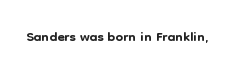
The image shows 21 px text type, upright; set normal letter spacing, not underlined.
